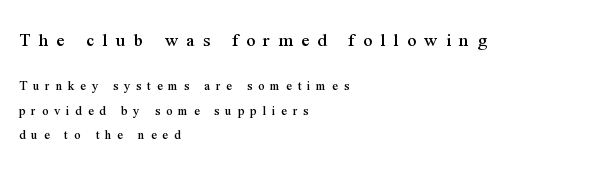
Q: Is the text italic (slanted)? A: No, it is upright.
Q: Is the text underlined? A: No.
Q: How is the paragraph aligned? A: Left-aligned.
Q: Is the spacing between letters normal or unusually wide? A: Unusually wide.
Q: Which block of text is set in a larger size, the first (top) or the second (bottom)? A: The first (top) one.
